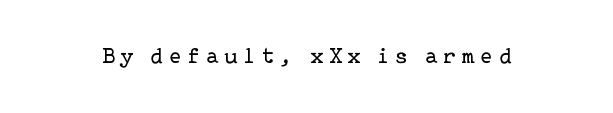
Short note: letters widely spaced. Does the lettering tilt? It doesn't — this is upright. The words here are not underlined. Weight: not bold — regular or lighter.
